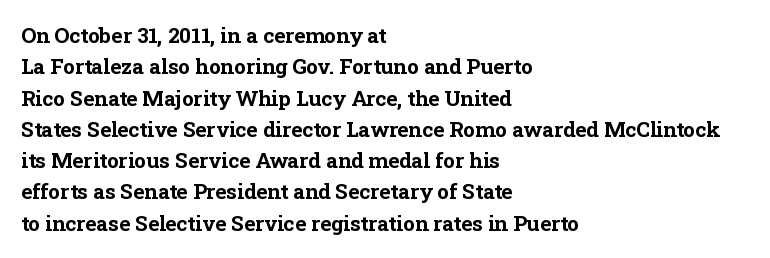
{"italic": "no", "bold": "yes", "underline": "no", "align": "left", "line_spacing": "normal", "line_spacing_ratio": 1.49, "letter_spacing": "normal", "letter_spacing_em": 0.0, "glyph_px": 21}
